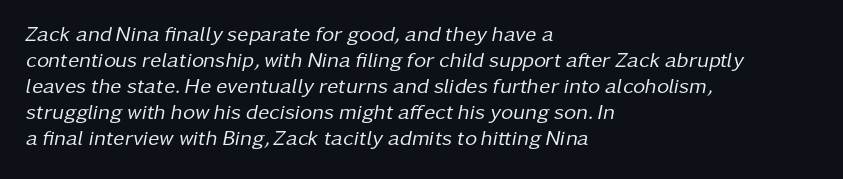
{"italic": "yes", "lean": "right", "slant_degrees": 11, "bold": "no", "underline": "no", "align": "left", "line_spacing_ratio": 1.24, "letter_spacing": "normal", "letter_spacing_em": 0.0, "glyph_px": 21}
